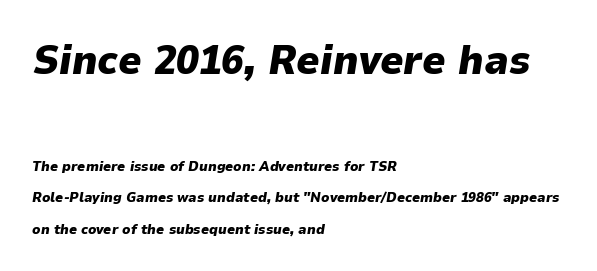
{"italic": "yes", "lean": "right", "slant_degrees": 9, "bold": "yes", "weight": "heavy", "width": "normal", "stroke_contrast": "low", "x_height": "medium", "monospaced": "no", "underline": "no", "align": "left", "line_spacing": "loose", "line_spacing_ratio": 2.23, "letter_spacing": "normal", "letter_spacing_em": 0.0, "larger_block": "first", "size_ratio": 2.93, "glyph_px": 41}
